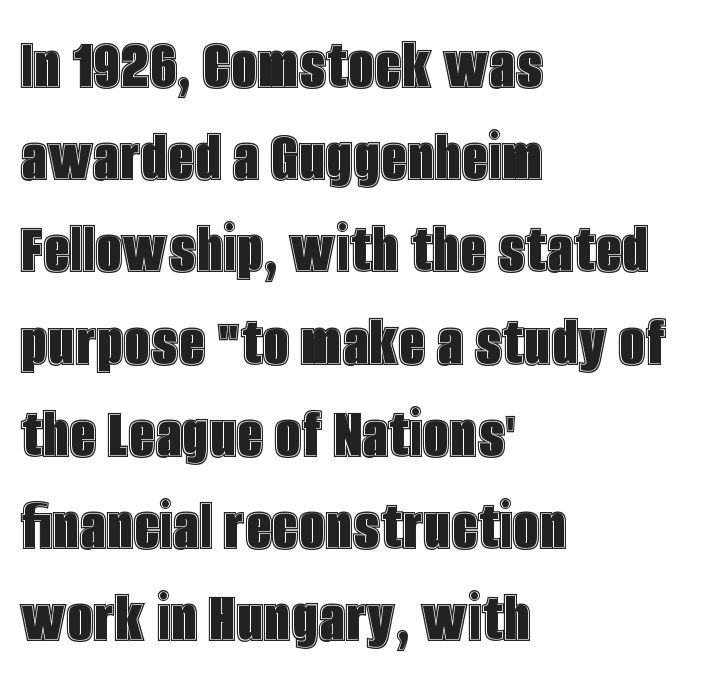
The image shows 75 px condensed type, upright; set left-aligned, line spacing 1.23x, normal letter spacing, not underlined; a large x-height.
